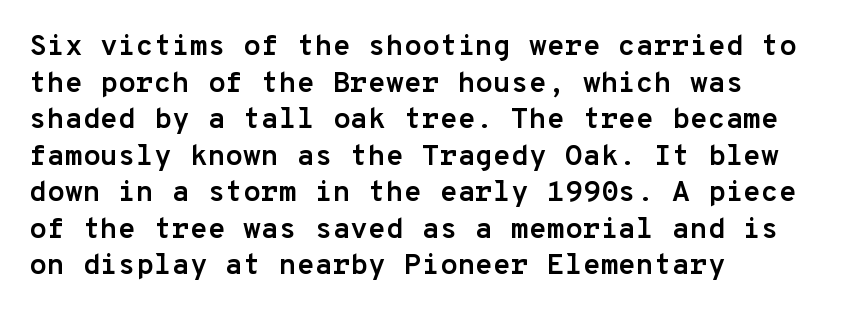
The image shows 29 px semibold sans-serif type, upright, monospaced; set left-aligned, normal line spacing (1.26x), normal letter spacing, not underlined; low stroke contrast and a medium x-height.
